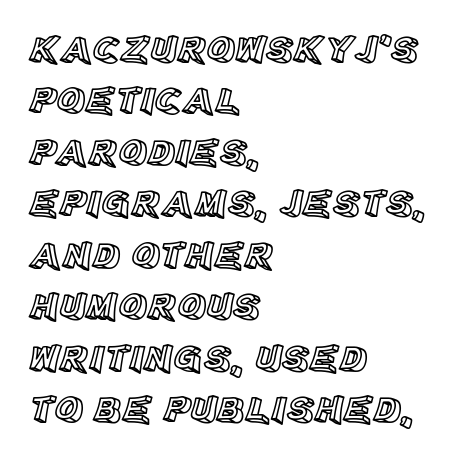
{"width": "normal", "x_height": "large", "monospaced": "no", "underline": "no", "align": "left", "line_spacing": "normal", "line_spacing_ratio": 1.32, "letter_spacing": "normal", "letter_spacing_em": 0.0, "glyph_px": 39}
